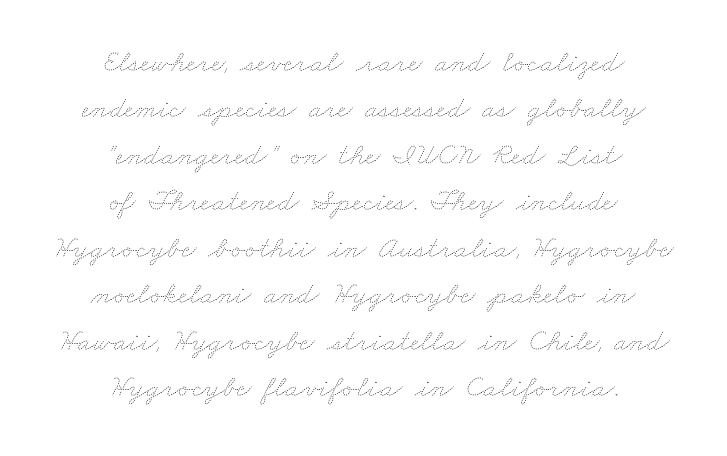
Q: Is the text bold? A: No.
Q: Is the text underlined? A: No.
Q: How is the paragraph aligned? A: Centered.
Q: Is the spacing between letters normal or unusually wide? A: Normal.
Q: Is the spacing between lines tight, normal or loose? A: Normal.
Q: Width (condensed, normal, or wide)? A: Wide.
Q: Stroke contrast? A: Low.
Q: x-height? A: Small.
Q: Monospaced? A: No.
